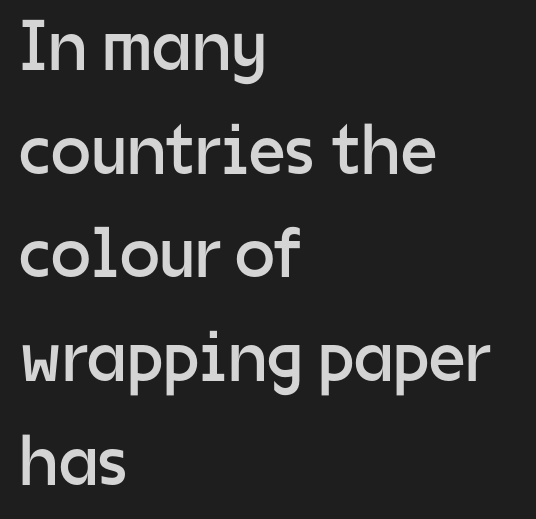
The image shows 72 px regular-weight sans-serif type, upright; set left-aligned, normal line spacing (1.44x), normal letter spacing, not underlined; low stroke contrast and a medium x-height.
